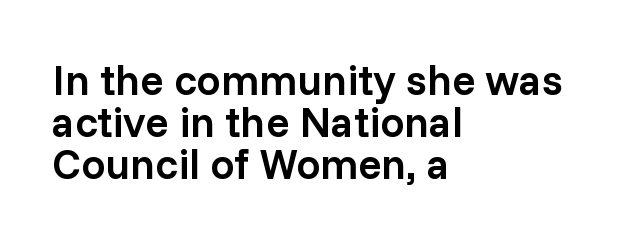
{"serif": "no", "italic": "no", "bold": "semi", "weight": "semibold", "width": "normal", "stroke_contrast": "low", "x_height": "medium", "monospaced": "no", "underline": "no", "align": "left", "line_spacing": "tight", "line_spacing_ratio": 0.98, "letter_spacing": "normal", "letter_spacing_em": 0.0, "glyph_px": 43}
